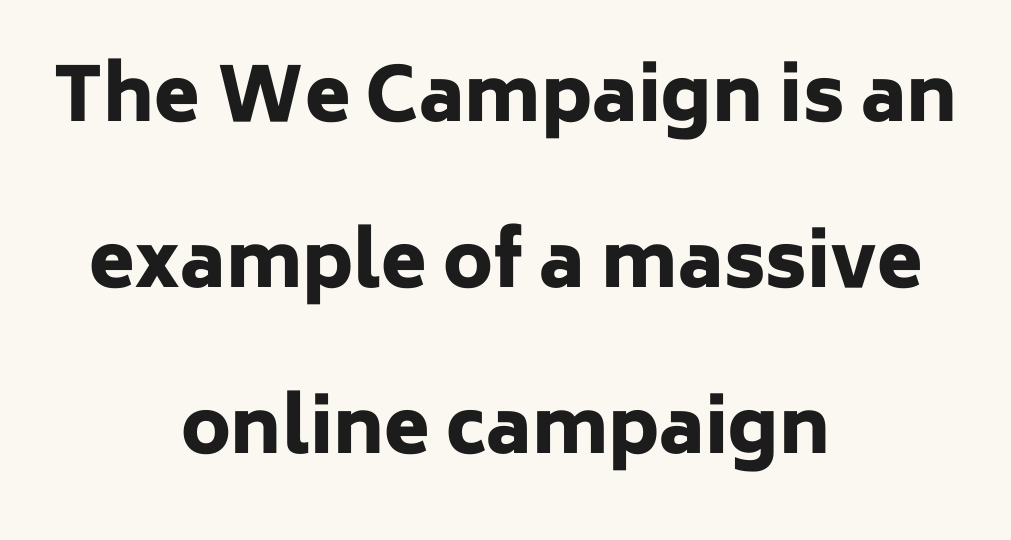
Q: Is the text bold? A: Yes.
Q: Is the text italic (slanted)? A: No, it is upright.
Q: Is the typeface a serif or a sans-serif typeface? A: Sans-serif.
Q: Is the text underlined? A: No.
Q: How is the paragraph aligned? A: Centered.
Q: Is the spacing between letters normal or unusually wide? A: Normal.
Q: Is the spacing between lines tight, normal or loose? A: Loose.
Q: Width (condensed, normal, or wide)? A: Normal.
Q: Stroke contrast? A: Low.
Q: x-height? A: Medium.
Q: Monospaced? A: No.
